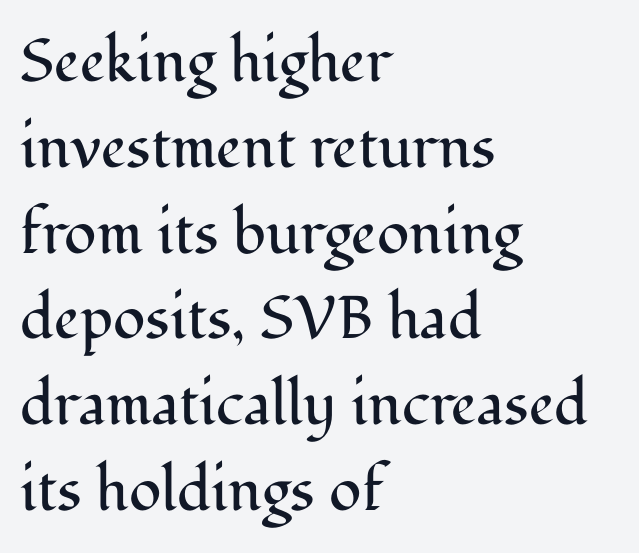
Q: Is the text bold? A: No.
Q: Is the text italic (slanted)? A: No, it is upright.
Q: Is the typeface a serif or a sans-serif typeface? A: Serif.
Q: Is the text underlined? A: No.
Q: How is the paragraph aligned? A: Left-aligned.
Q: Is the spacing between letters normal or unusually wide? A: Normal.
Q: Is the spacing between lines tight, normal or loose? A: Normal.
Q: Width (condensed, normal, or wide)? A: Normal.
Q: Stroke contrast? A: Medium.
Q: x-height? A: Medium.
Q: Monospaced? A: No.
